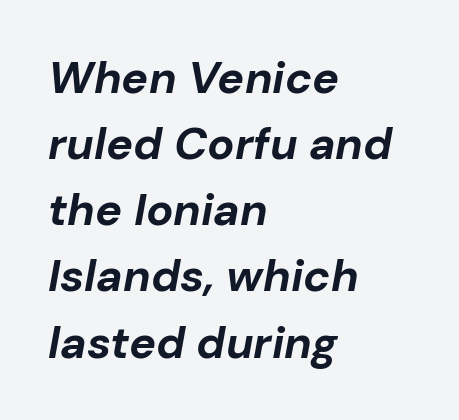
Teacher's note: observe the even left margin — that is flush-left alignment. If you measured baseline to baseline, you'd find a middling distance. Check the space under the baseline: it is left empty. Notice how thick the strokes are: this is what a full bold looks like.
